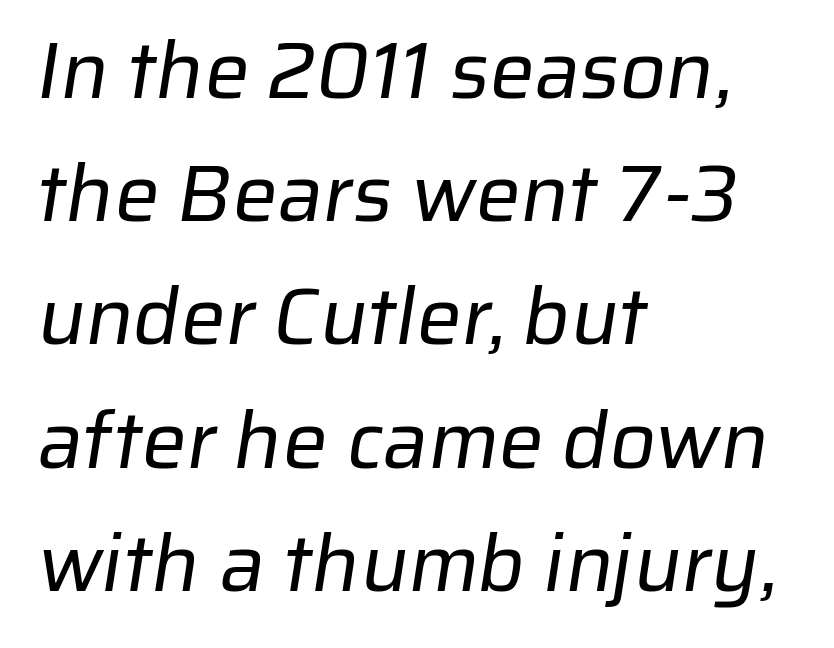
Q: Is the text bold? A: No.
Q: Is the typeface a serif or a sans-serif typeface? A: Sans-serif.
Q: Is the text underlined? A: No.
Q: How is the paragraph aligned? A: Left-aligned.
Q: Is the spacing between letters normal or unusually wide? A: Normal.
Q: Is the spacing between lines tight, normal or loose? A: Normal.
Q: Width (condensed, normal, or wide)? A: Normal.
Q: Stroke contrast? A: Low.
Q: x-height? A: Medium.
Q: Monospaced? A: No.
